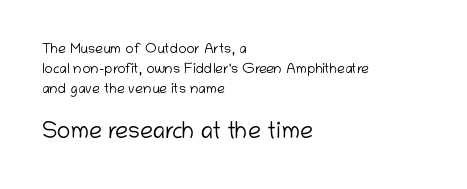
The image shows 23 px text type, upright; set left-aligned, normal line spacing (1.44x), normal letter spacing, not underlined; the second (bottom) block is 1.64x larger.
